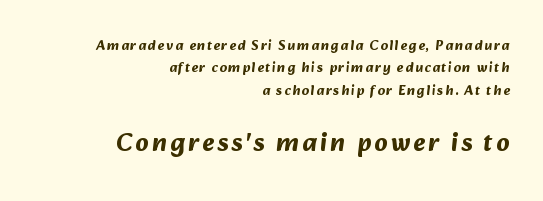
Q: Is the text bold? A: Yes.
Q: Is the text underlined? A: No.
Q: How is the paragraph aligned? A: Right-aligned.
Q: Is the spacing between lines tight, normal or loose? A: Normal.
Q: Which block of text is set in a larger size, the first (top) or the second (bottom)? A: The second (bottom) one.
